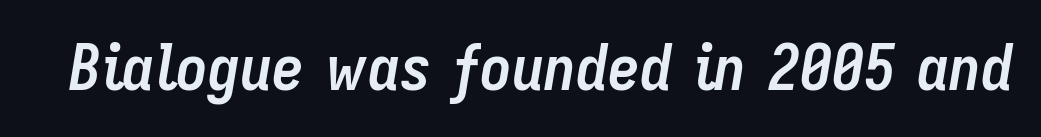
The passage shown is typed in a proportional face where columns would drift. Does extra space separate the letters? No, they use regular spacing. Notice how the stems are inclined rather than vertical — that's the hallmark of italics. The words here are not underlined. The strokes are fattened all the way to bold.
